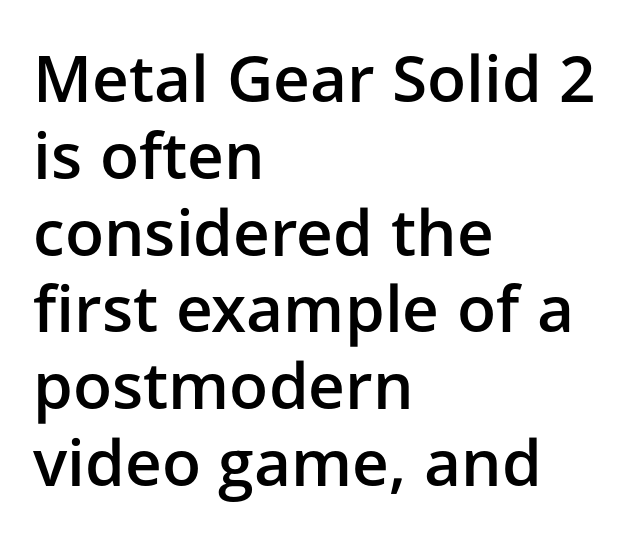
Q: Is the text bold? A: Semi-bold.
Q: Is the text italic (slanted)? A: No, it is upright.
Q: Is the typeface a serif or a sans-serif typeface? A: Sans-serif.
Q: Is the text underlined? A: No.
Q: How is the paragraph aligned? A: Left-aligned.
Q: Is the spacing between letters normal or unusually wide? A: Normal.
Q: Width (condensed, normal, or wide)? A: Normal.
Q: Stroke contrast? A: Low.
Q: x-height? A: Medium.
Q: Monospaced? A: No.
